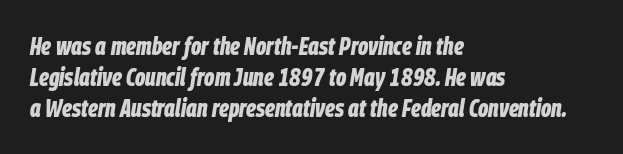
Q: Is the text bold? A: Yes.
Q: Is the text italic (slanted)? A: Yes, it leans right by about 9 degrees.
Q: Is the text underlined? A: No.
Q: How is the paragraph aligned? A: Left-aligned.
Q: Is the spacing between letters normal or unusually wide? A: Normal.
Q: Is the spacing between lines tight, normal or loose? A: Normal.
